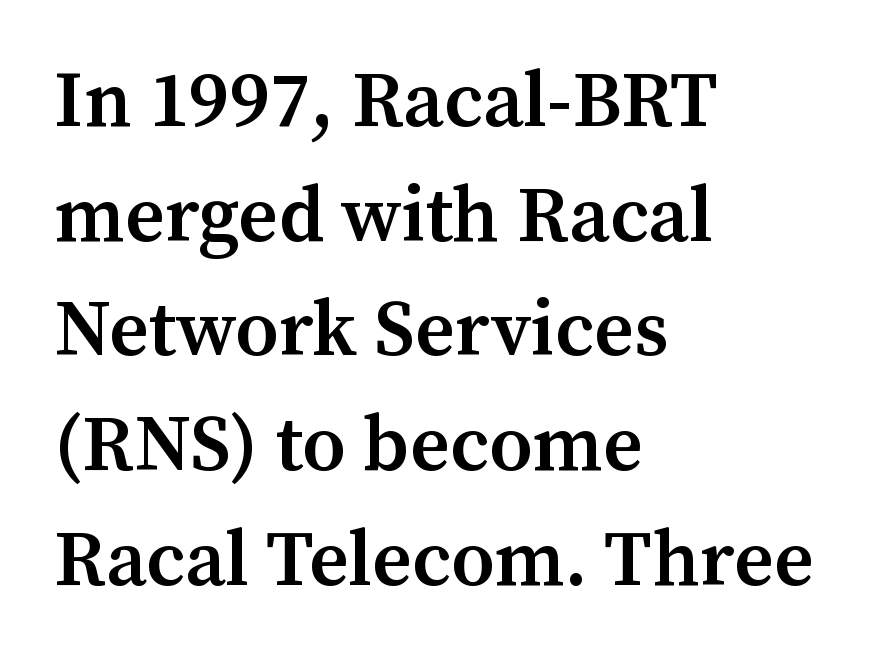
Upright lettering throughout. Students, note that the glyphs here touch the page at normal intervals. The rendering uses a semibold face; strokes are thickened but not to full bold. Anything drawn beneath the words? Only blank space. In terms of letterform style, serifs are clearly present.
